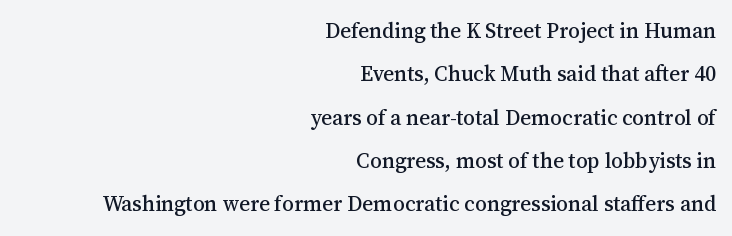
The image shows 21 px text type, upright; set right-aligned, loose line spacing (2.06x), normal letter spacing, not underlined.
